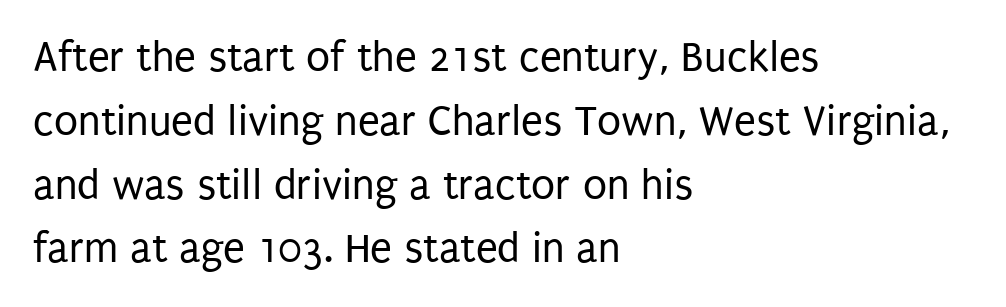
{"serif": "no", "italic": "no", "bold": "no", "weight": "regular", "width": "condensed", "stroke_contrast": "low", "x_height": "large", "monospaced": "no", "underline": "no", "align": "left", "line_spacing": "normal", "line_spacing_ratio": 1.45, "letter_spacing": "normal", "letter_spacing_em": 0.0, "glyph_px": 44}
